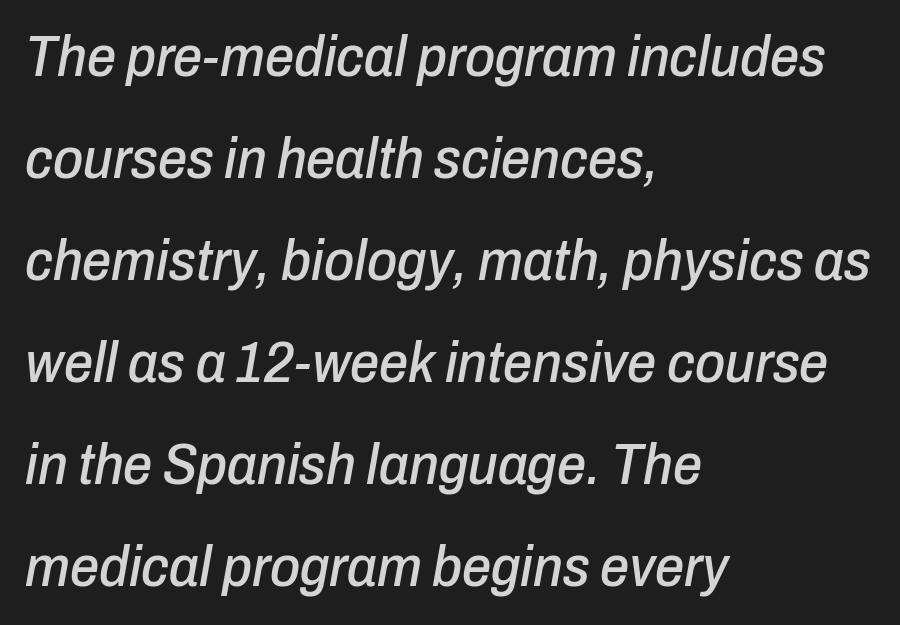
{"italic": "yes", "lean": "right", "slant_degrees": 10, "width": "condensed", "stroke_contrast": "low", "x_height": "medium", "monospaced": "no", "underline": "no", "align": "left", "line_spacing_ratio": 1.76, "letter_spacing": "normal", "letter_spacing_em": 0.0, "glyph_px": 58}
